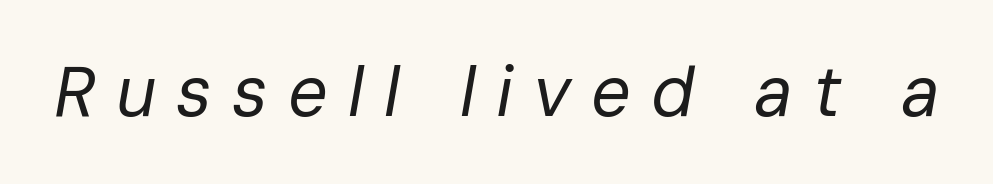
{"italic": "yes", "lean": "right", "slant_degrees": 10, "bold": "no", "weight": "regular", "width": "normal", "stroke_contrast": "low", "x_height": "medium", "monospaced": "no", "underline": "no", "letter_spacing": "wide", "letter_spacing_em": 0.29, "glyph_px": 70}
